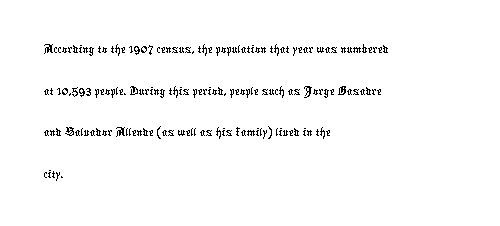
Q: Is the typeface a serif or a sans-serif typeface? A: Sans-serif.
Q: Is the text underlined? A: No.
Q: How is the paragraph aligned? A: Left-aligned.
Q: Is the spacing between letters normal or unusually wide? A: Normal.
Q: Is the spacing between lines tight, normal or loose? A: Normal.
Q: Width (condensed, normal, or wide)? A: Condensed.
Q: Stroke contrast? A: Low.
Q: x-height? A: Medium.
Q: Monospaced? A: No.
